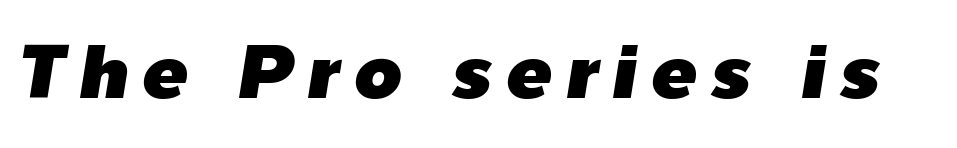
The passage shown is typed in a proportional face where columns would drift. Words float on clear page, feet unadorned. The glyphs look as if they've been sheared to an angle.
